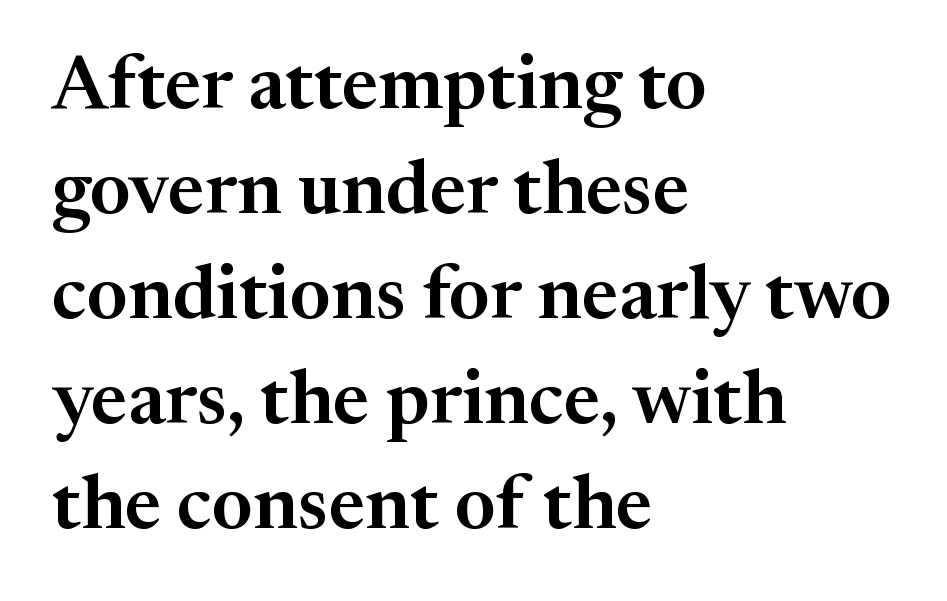
Q: Is the text italic (slanted)? A: No, it is upright.
Q: Is the typeface a serif or a sans-serif typeface? A: Serif.
Q: Is the text underlined? A: No.
Q: How is the paragraph aligned? A: Left-aligned.
Q: Is the spacing between letters normal or unusually wide? A: Normal.
Q: Is the spacing between lines tight, normal or loose? A: Normal.
Q: Width (condensed, normal, or wide)? A: Normal.
Q: Stroke contrast? A: Medium.
Q: x-height? A: Medium.
Q: Monospaced? A: No.
